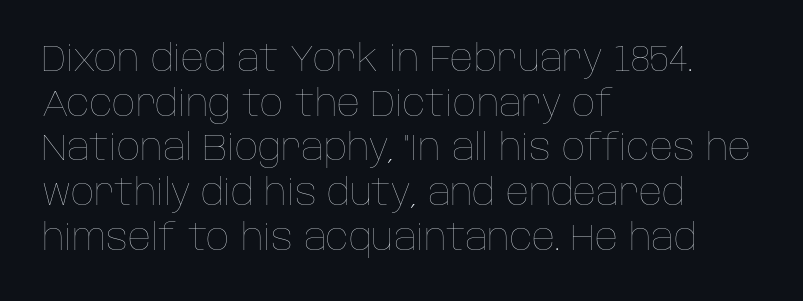
You could not count columns in this text — the font is proportionally spaced. The strokes carry an ordinary text weight at most. Which margin do the lines hug? The left one — the right edge is uneven. Posture: vertical.
